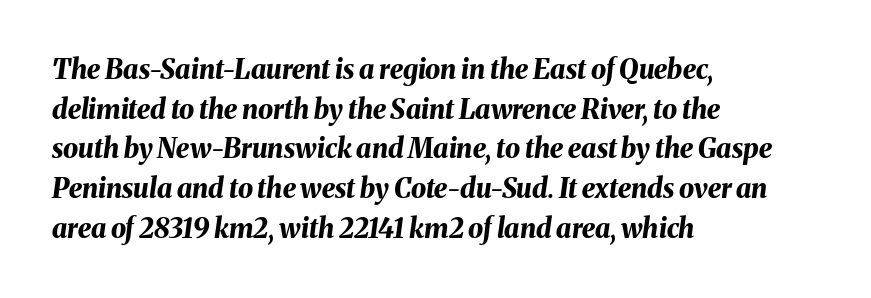
Q: Is the text bold? A: Yes.
Q: Is the text italic (slanted)? A: Yes, it leans right by about 8 degrees.
Q: Is the text underlined? A: No.
Q: How is the paragraph aligned? A: Left-aligned.
Q: Is the spacing between letters normal or unusually wide? A: Normal.
Q: Is the spacing between lines tight, normal or loose? A: Normal.
